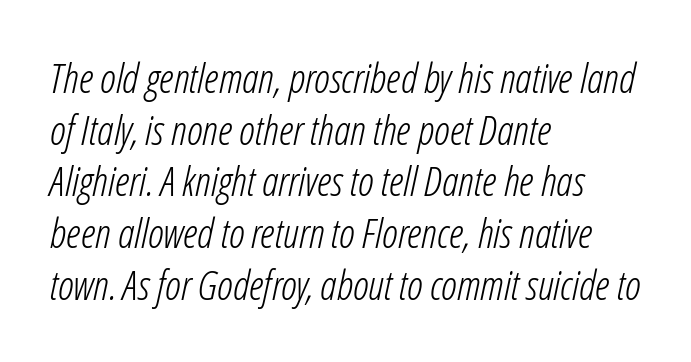
Q: Is the text bold? A: No.
Q: Is the text italic (slanted)? A: Yes, it leans right by about 12 degrees.
Q: Is the text underlined? A: No.
Q: How is the paragraph aligned? A: Left-aligned.
Q: Is the spacing between letters normal or unusually wide? A: Normal.
Q: Is the spacing between lines tight, normal or loose? A: Normal.
Q: Width (condensed, normal, or wide)? A: Condensed.
Q: Stroke contrast? A: Low.
Q: x-height? A: Medium.
Q: Monospaced? A: No.
